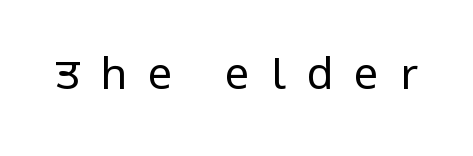
Proportional: the letters do not fall into vertical columns. The foot of each line stays bare and open. The weight tops out at a normal text grade. The rendering shows plain stroke endings on the letterforms — a sans-serif design.
